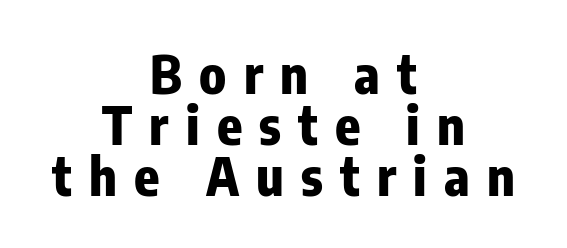
Q: Is the text bold? A: Yes.
Q: Is the text italic (slanted)? A: No, it is upright.
Q: Is the typeface a serif or a sans-serif typeface? A: Sans-serif.
Q: Is the text underlined? A: No.
Q: How is the paragraph aligned? A: Centered.
Q: Is the spacing between letters normal or unusually wide? A: Unusually wide.
Q: Is the spacing between lines tight, normal or loose? A: Tight.
Q: Width (condensed, normal, or wide)? A: Condensed.
Q: Stroke contrast? A: Low.
Q: x-height? A: Medium.
Q: Monospaced? A: No.
